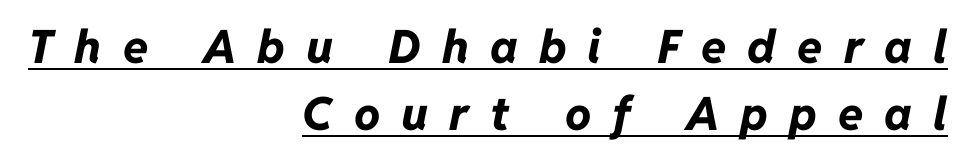
Quick note: italic. The glyphs are accompanied by a horizontal stroke just below them. Normally led — the rows are evenly, conventionally spaced. The passage shown is typed in a proportional face where columns would drift. A full-strength bold gives these letters their thick strokes.
